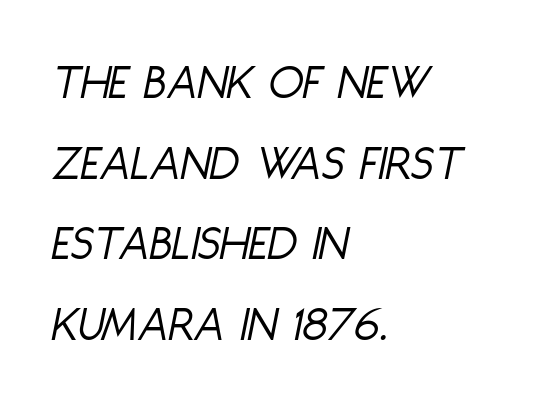
Q: Is the text bold? A: No.
Q: Is the text italic (slanted)? A: Yes, it leans right by about 11 degrees.
Q: Is the text underlined? A: No.
Q: How is the paragraph aligned? A: Left-aligned.
Q: Is the spacing between letters normal or unusually wide? A: Normal.
Q: Is the spacing between lines tight, normal or loose? A: Normal.
Q: Width (condensed, normal, or wide)? A: Condensed.
Q: Stroke contrast? A: Low.
Q: x-height? A: Large.
Q: Monospaced? A: No.
